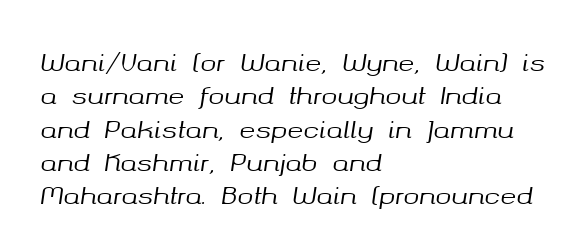
Q: Is the text italic (slanted)? A: Yes, it leans right by about 8 degrees.
Q: Is the text underlined? A: No.
Q: How is the paragraph aligned? A: Left-aligned.
Q: Is the spacing between letters normal or unusually wide? A: Normal.
Q: Is the spacing between lines tight, normal or loose? A: Normal.
